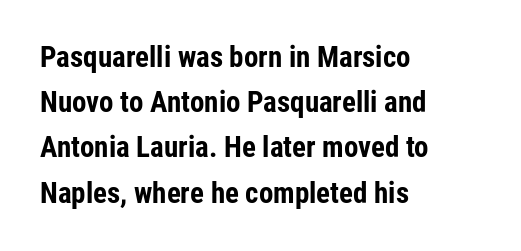
Type without underlining. Caption: multi-line text, flush left, ragged right. One glance says typical: line gaps are just what's usual. Character widths vary here, with narrow letters taking less room than wide ones. This rendering employs a face without finishing strokes, i.e., a sans-serif.
